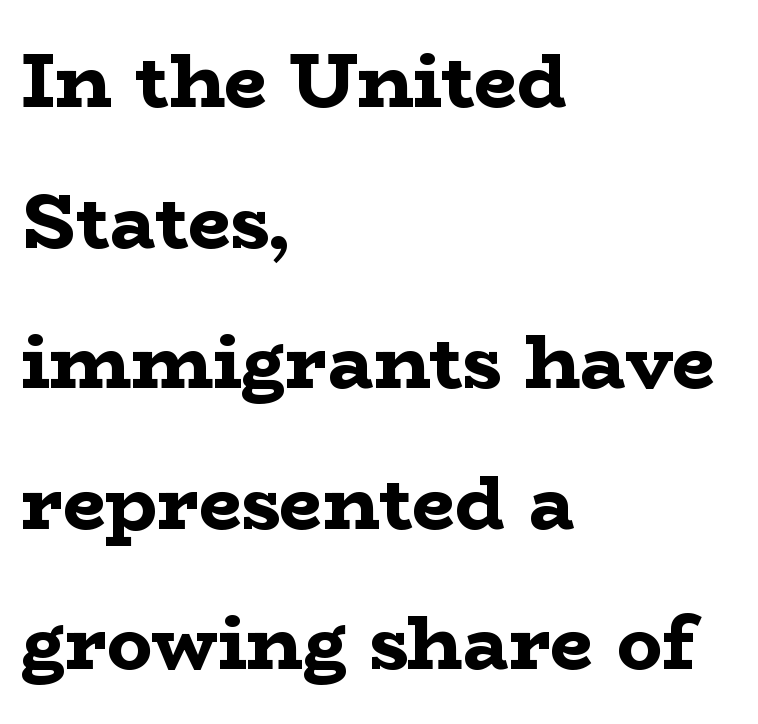
Q: Is the text bold? A: Yes.
Q: Is the text italic (slanted)? A: No, it is upright.
Q: Is the typeface a serif or a sans-serif typeface? A: Serif.
Q: Is the text underlined? A: No.
Q: How is the paragraph aligned? A: Left-aligned.
Q: Is the spacing between letters normal or unusually wide? A: Normal.
Q: Width (condensed, normal, or wide)? A: Wide.
Q: Stroke contrast? A: Low.
Q: x-height? A: Medium.
Q: Monospaced? A: No.
